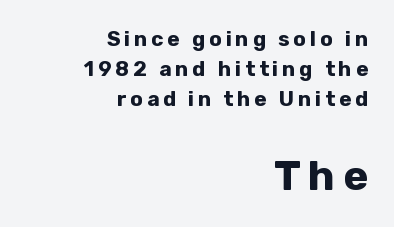
{"serif": "no", "italic": "no", "bold": "yes", "weight": "bold", "width": "normal", "stroke_contrast": "low", "x_height": "medium", "monospaced": "no", "underline": "no", "align": "right", "line_spacing": "normal", "line_spacing_ratio": 1.43, "larger_block": "second", "size_ratio": 2.0, "glyph_px": 42}
